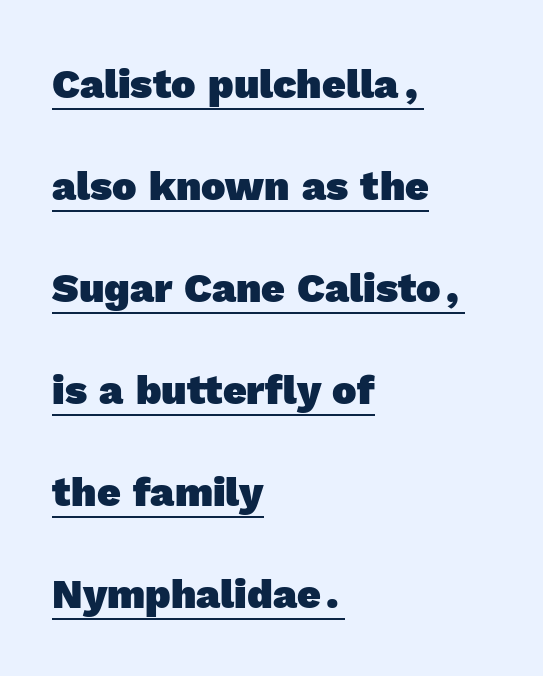
The image shows 41 px heavy sans-serif type; set left-aligned, loose line spacing (2.49x), normal letter spacing, underlined; a medium x-height.
